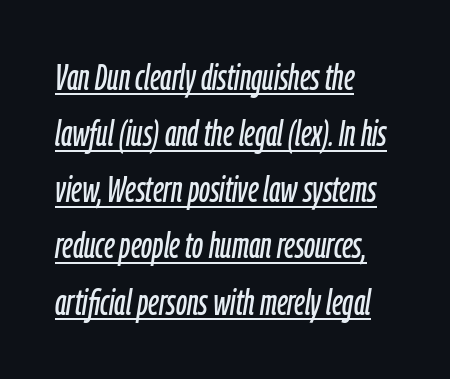
Q: Is the text italic (slanted)? A: Yes, it leans right by about 9 degrees.
Q: Is the text underlined? A: Yes.
Q: How is the paragraph aligned? A: Left-aligned.
Q: Is the spacing between letters normal or unusually wide? A: Normal.
Q: Is the spacing between lines tight, normal or loose? A: Normal.
Q: Width (condensed, normal, or wide)? A: Condensed.
Q: Stroke contrast? A: Low.
Q: x-height? A: Medium.
Q: Monospaced? A: No.
